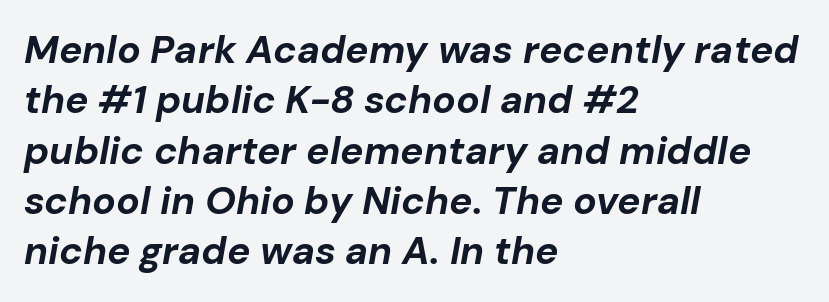
{"italic": "yes", "lean": "right", "slant_degrees": 10, "bold": "yes", "weight": "bold", "width": "normal", "stroke_contrast": "low", "x_height": "medium", "monospaced": "no", "underline": "no", "align": "left", "line_spacing": "normal", "line_spacing_ratio": 1.29, "letter_spacing": "normal", "letter_spacing_em": 0.0, "glyph_px": 39}
